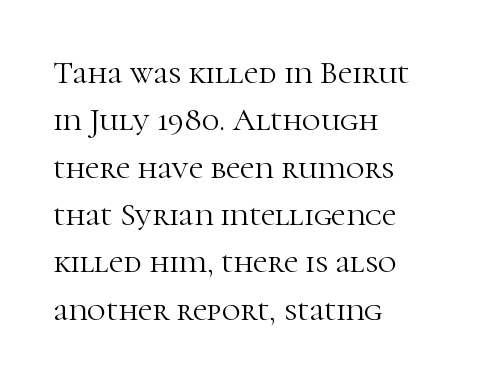
Q: Is the text bold? A: No.
Q: Is the text italic (slanted)? A: No, it is upright.
Q: Is the typeface a serif or a sans-serif typeface? A: Serif.
Q: Is the text underlined? A: No.
Q: How is the paragraph aligned? A: Left-aligned.
Q: Is the spacing between letters normal or unusually wide? A: Normal.
Q: Is the spacing between lines tight, normal or loose? A: Normal.
Q: Width (condensed, normal, or wide)? A: Normal.
Q: Stroke contrast? A: High.
Q: x-height? A: Medium.
Q: Monospaced? A: No.
